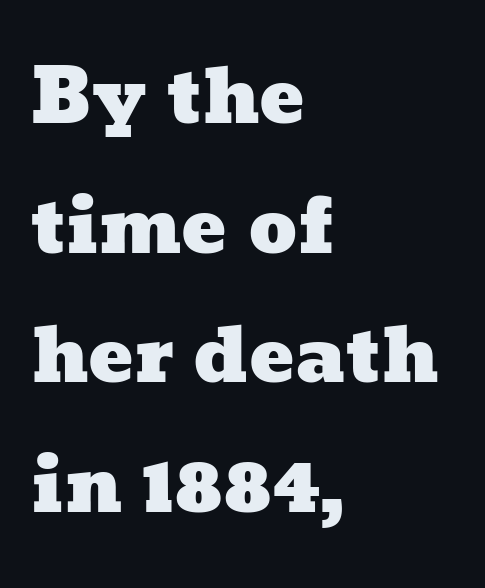
{"width": "wide", "stroke_contrast": "low", "x_height": "medium", "monospaced": "no", "underline": "no", "align": "left", "line_spacing_ratio": 1.73, "letter_spacing": "normal", "letter_spacing_em": 0.0, "glyph_px": 75}
